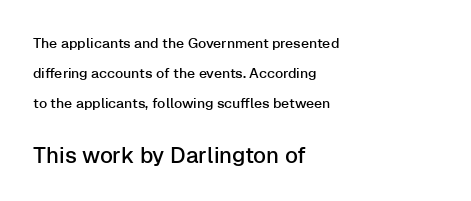
The designer gave the closing block more size than the opening block. Leading: increased. The specimen omits any rule beneath the text block's lines. A typesetter would call this zero additional tracking. Line beginnings align vertically; line endings do not. Notice how the stems are strictly vertical — no italics here.
